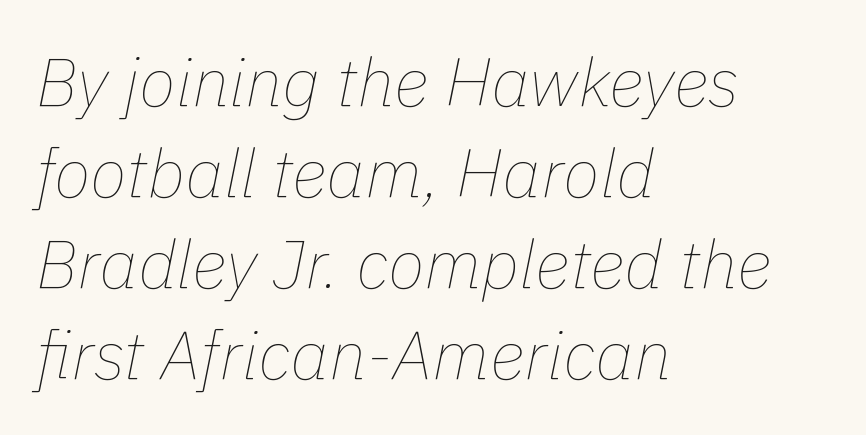
{"italic": "yes", "lean": "right", "slant_degrees": 11, "bold": "no", "weight": "thin", "width": "normal", "stroke_contrast": "low", "x_height": "medium", "monospaced": "no", "underline": "no", "align": "left", "line_spacing": "normal", "line_spacing_ratio": 1.34, "letter_spacing": "normal", "letter_spacing_em": 0.0, "glyph_px": 68}
